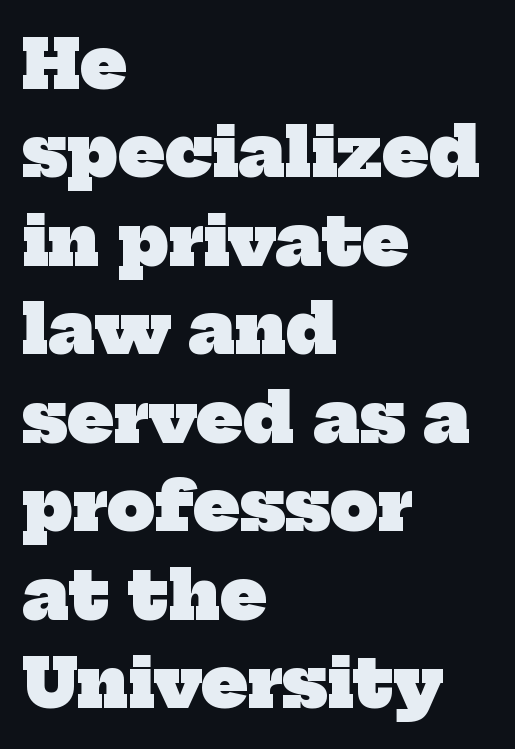
{"serif": "yes", "bold": "yes", "weight": "heavy", "width": "normal", "stroke_contrast": "low", "x_height": "medium", "monospaced": "no", "underline": "no", "align": "left", "line_spacing": "normal", "line_spacing_ratio": 1.32, "letter_spacing": "normal", "letter_spacing_em": 0.0, "glyph_px": 67}
